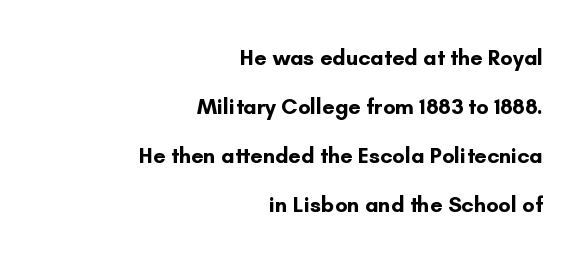
{"italic": "no", "bold": "yes", "underline": "no", "align": "right", "line_spacing": "loose", "line_spacing_ratio": 2.22, "letter_spacing": "normal", "letter_spacing_em": 0.0, "glyph_px": 22}
